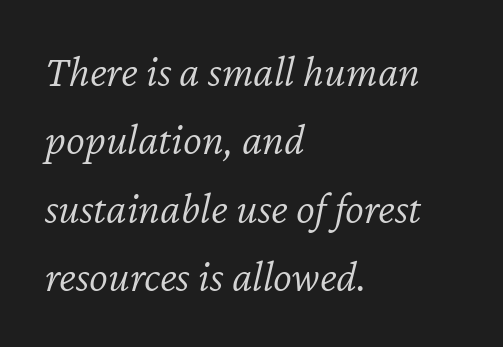
Q: Is the text bold? A: No.
Q: Is the text italic (slanted)? A: Yes, it leans right by about 12 degrees.
Q: Is the text underlined? A: No.
Q: How is the paragraph aligned? A: Left-aligned.
Q: Is the spacing between letters normal or unusually wide? A: Normal.
Q: Is the spacing between lines tight, normal or loose? A: Normal.
Q: Width (condensed, normal, or wide)? A: Normal.
Q: Stroke contrast? A: Low.
Q: x-height? A: Medium.
Q: Monospaced? A: No.
